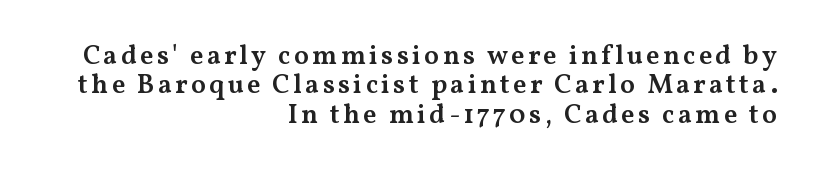
{"italic": "no", "bold": "semi", "underline": "no", "align": "right", "line_spacing": "tight", "line_spacing_ratio": 1.09, "glyph_px": 27}
